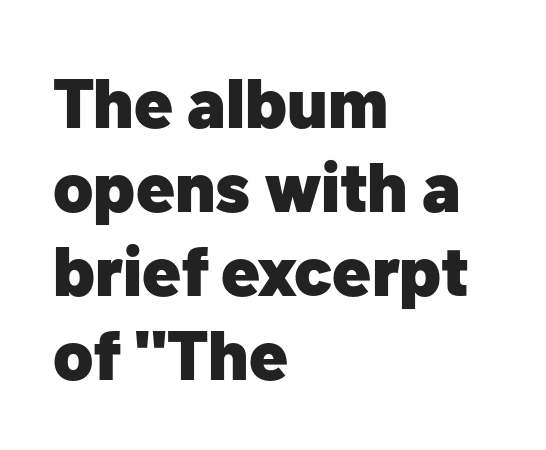
Q: Is the text bold? A: Yes.
Q: Is the text italic (slanted)? A: No, it is upright.
Q: Is the typeface a serif or a sans-serif typeface? A: Sans-serif.
Q: Is the text underlined? A: No.
Q: How is the paragraph aligned? A: Left-aligned.
Q: Is the spacing between letters normal or unusually wide? A: Normal.
Q: Width (condensed, normal, or wide)? A: Normal.
Q: Stroke contrast? A: Low.
Q: x-height? A: Medium.
Q: Monospaced? A: No.
